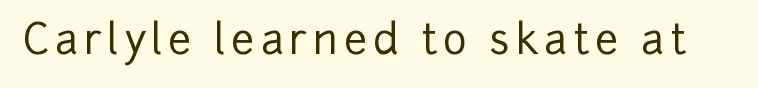
{"serif": "no", "italic": "no", "width": "normal", "stroke_contrast": "low", "x_height": "medium", "monospaced": "no", "underline": "no", "glyph_px": 41}
